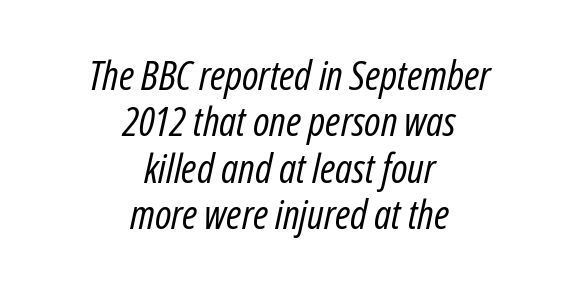
The image shows 41 px regular-weight, condensed type, italic (leaning right); set centered, tight line spacing (1.13x), normal letter spacing, not underlined; low stroke contrast and a medium x-height.
